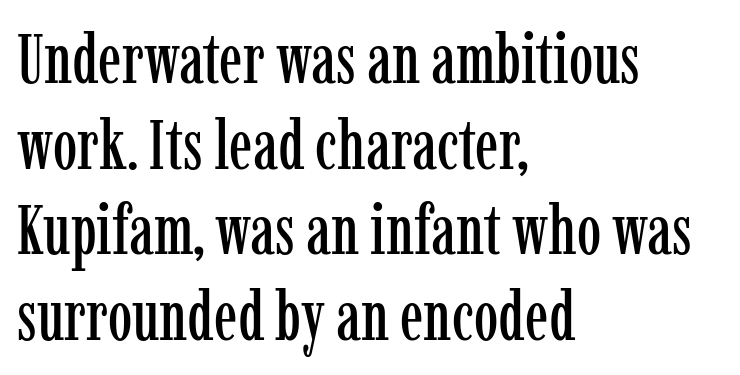
The image shows 69 px condensed serif type, upright; set left-aligned, line spacing 1.24x, normal letter spacing, not underlined; low stroke contrast and a medium x-height.
